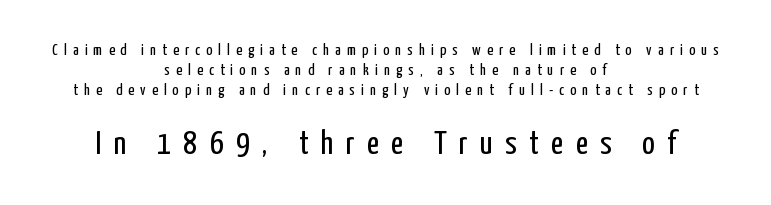
The face used here is proportionally spaced, like ordinary book or web type. The typography opts for an upright posture over an oblique one. Characters follow at a spacing far wider than the type designer built in. Weight class: somewhere from thin through regular. Every row of glyphs is offset so its center matches the block's center.
